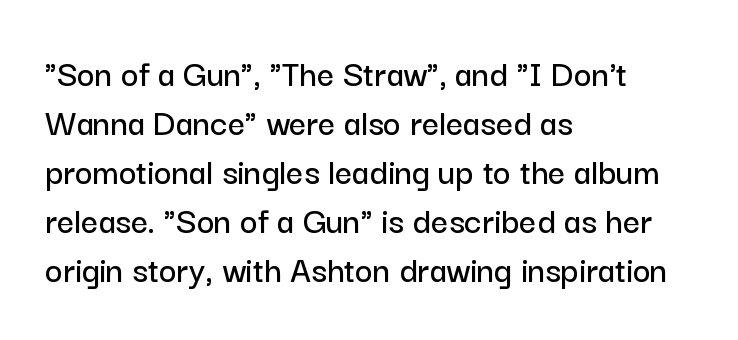
The image shows 38 px sans-serif type, upright; set left-aligned, normal line spacing (1.29x), normal letter spacing, not underlined; low stroke contrast and a medium x-height.
